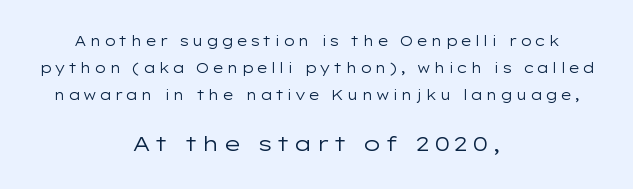
The image shows 21 px text type, upright; set centered, loose line spacing (1.93x), not underlined; the second (bottom) block is 1.5x larger.
